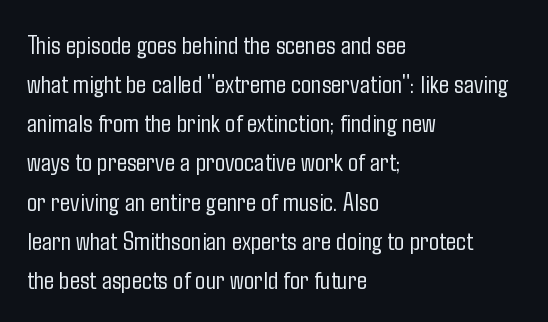
The image shows 27 px text type, upright; set left-aligned, normal line spacing (1.45x), normal letter spacing, not underlined.
